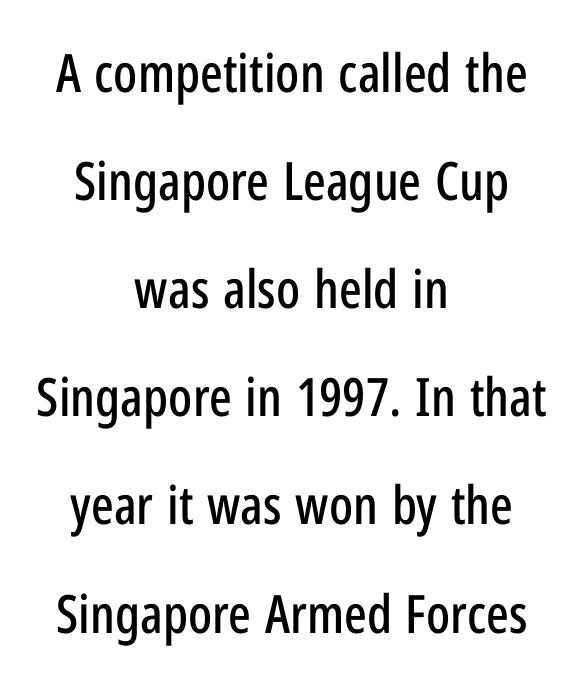
Q: Is the text italic (slanted)? A: No, it is upright.
Q: Is the typeface a serif or a sans-serif typeface? A: Sans-serif.
Q: Is the text underlined? A: No.
Q: How is the paragraph aligned? A: Centered.
Q: Is the spacing between letters normal or unusually wide? A: Normal.
Q: Is the spacing between lines tight, normal or loose? A: Loose.
Q: Width (condensed, normal, or wide)? A: Condensed.
Q: Stroke contrast? A: Low.
Q: x-height? A: Medium.
Q: Monospaced? A: No.
